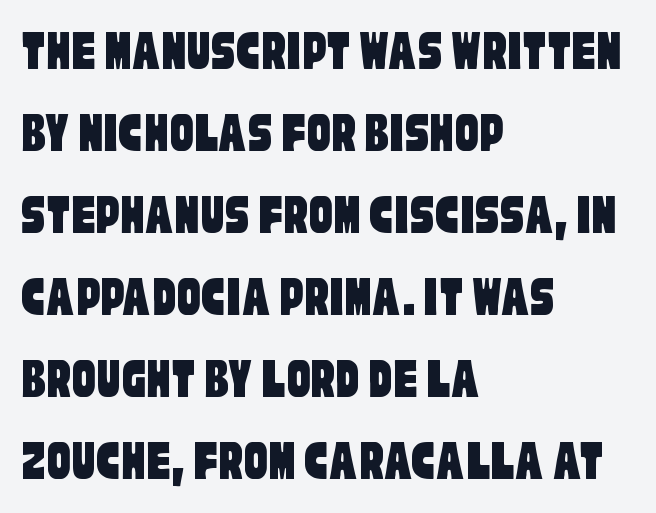
The image shows 59 px condensed sans-serif type; set left-aligned, normal line spacing (1.39x), normal letter spacing, not underlined; low stroke contrast and a large x-height.
